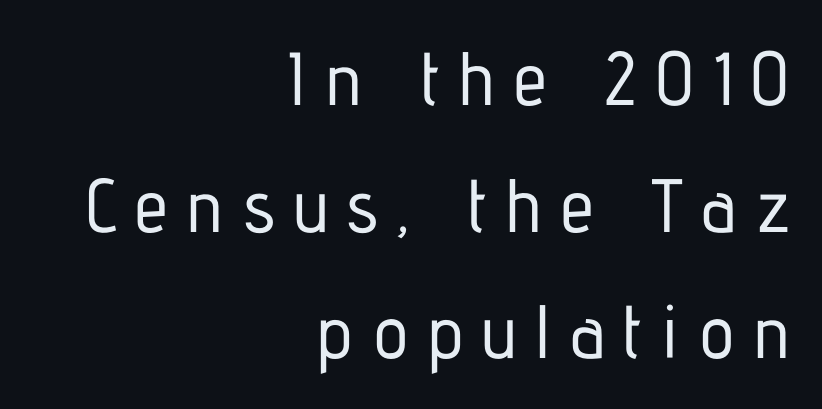
{"serif": "no", "italic": "no", "width": "condensed", "stroke_contrast": "low", "x_height": "medium", "monospaced": "no", "underline": "no", "align": "right", "line_spacing": "normal", "line_spacing_ratio": 1.69, "letter_spacing": "wide", "letter_spacing_em": 0.25, "glyph_px": 75}
